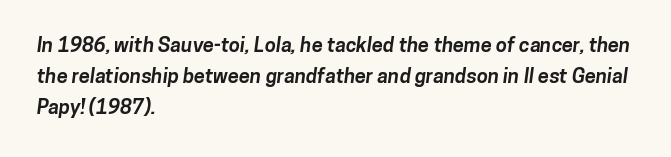
{"bold": "yes", "underline": "no", "align": "left", "line_spacing": "normal", "line_spacing_ratio": 1.56, "letter_spacing": "normal", "letter_spacing_em": 0.0, "glyph_px": 20}
